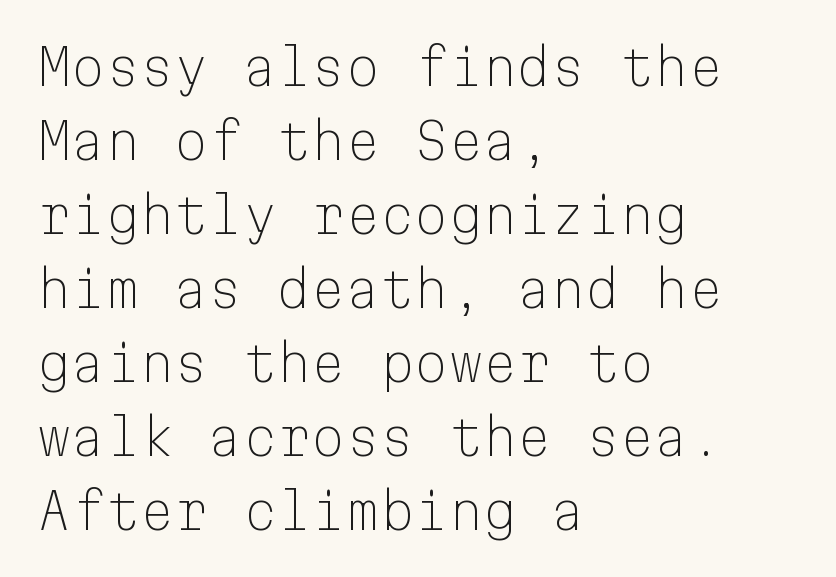
Q: Is the text bold? A: No.
Q: Is the text italic (slanted)? A: No, it is upright.
Q: Is the typeface a serif or a sans-serif typeface? A: Sans-serif.
Q: Is the text underlined? A: No.
Q: How is the paragraph aligned? A: Left-aligned.
Q: Is the spacing between letters normal or unusually wide? A: Normal.
Q: Is the spacing between lines tight, normal or loose? A: Normal.
Q: Width (condensed, normal, or wide)? A: Normal.
Q: Stroke contrast? A: Low.
Q: x-height? A: Medium.
Q: Monospaced? A: Yes.
